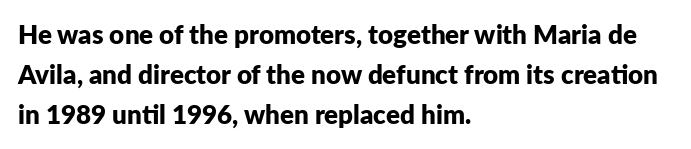
Q: Is the text bold? A: Yes.
Q: Is the text italic (slanted)? A: No, it is upright.
Q: Is the text underlined? A: No.
Q: How is the paragraph aligned? A: Left-aligned.
Q: Is the spacing between letters normal or unusually wide? A: Normal.
Q: Is the spacing between lines tight, normal or loose? A: Normal.
